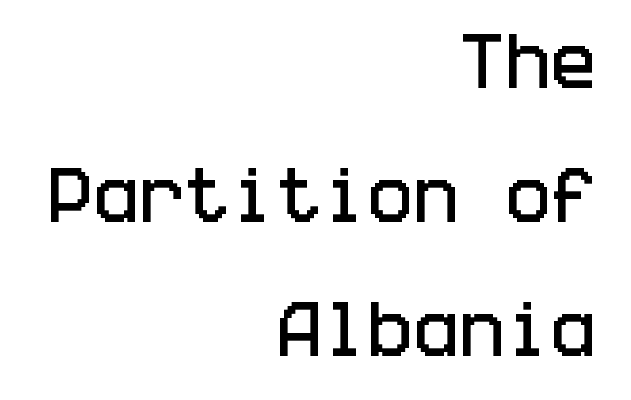
Q: Is the text italic (slanted)? A: No, it is upright.
Q: Is the typeface a serif or a sans-serif typeface? A: Sans-serif.
Q: Is the text underlined? A: No.
Q: How is the paragraph aligned? A: Right-aligned.
Q: Is the spacing between letters normal or unusually wide? A: Normal.
Q: Is the spacing between lines tight, normal or loose? A: Loose.
Q: Width (condensed, normal, or wide)? A: Condensed.
Q: Stroke contrast? A: Low.
Q: x-height? A: Large.
